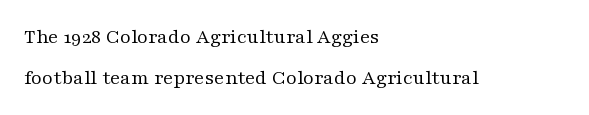
The image shows 21 px text type, upright; set left-aligned, loose line spacing (1.94x), normal letter spacing, not underlined.
